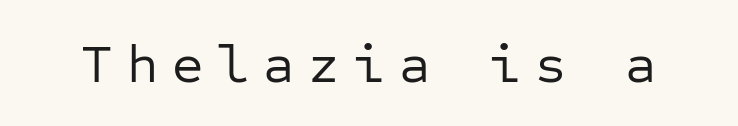
Q: Is the text bold? A: No.
Q: Is the text italic (slanted)? A: No, it is upright.
Q: Is the typeface a serif or a sans-serif typeface? A: Sans-serif.
Q: Is the text underlined? A: No.
Q: Is the spacing between letters normal or unusually wide? A: Unusually wide.
Q: Width (condensed, normal, or wide)? A: Normal.
Q: Stroke contrast? A: Low.
Q: x-height? A: Medium.
Q: Monospaced? A: Yes.
